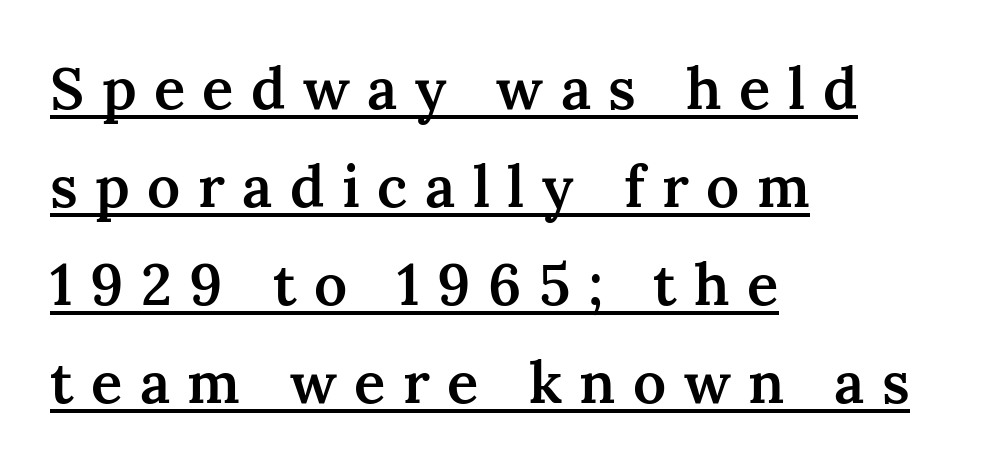
Q: Is the text bold? A: Semi-bold.
Q: Is the text italic (slanted)? A: No, it is upright.
Q: Is the typeface a serif or a sans-serif typeface? A: Serif.
Q: Is the text underlined? A: Yes.
Q: How is the paragraph aligned? A: Left-aligned.
Q: Is the spacing between letters normal or unusually wide? A: Unusually wide.
Q: Is the spacing between lines tight, normal or loose? A: Normal.
Q: Width (condensed, normal, or wide)? A: Normal.
Q: Stroke contrast? A: Medium.
Q: x-height? A: Medium.
Q: Monospaced? A: No.
